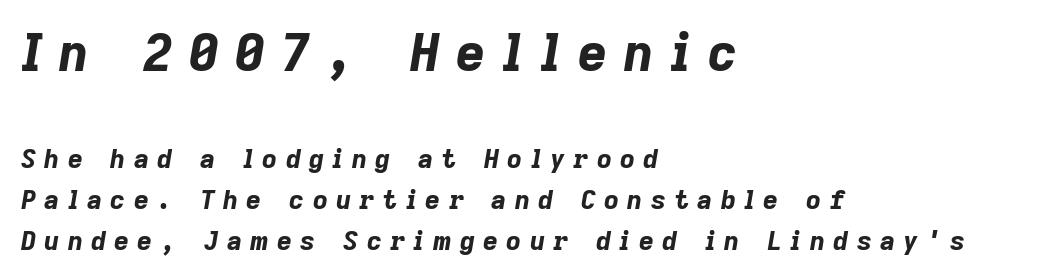
The face used here has a pronounced slope to its letters. The typesetter chose a ragged-right arrangement here. Horizontal bands of white between lines are of average thickness. Between one letter and the next there's a generous, obvious gap.
